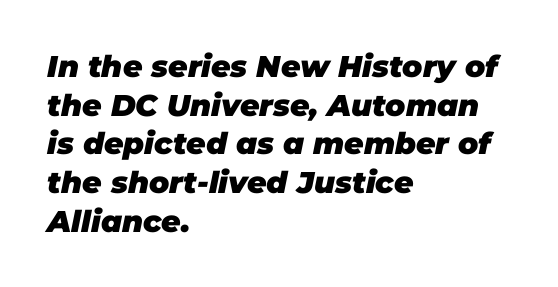
The image shows 30 px heavy type, italic (leaning right); set left-aligned, normal line spacing (1.29x), normal letter spacing, not underlined; low stroke contrast and a large x-height.
